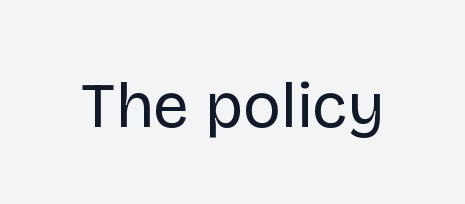
{"serif": "no", "italic": "no", "bold": "no", "weight": "regular", "width": "normal", "stroke_contrast": "low", "x_height": "large", "monospaced": "no", "underline": "no", "letter_spacing": "normal", "letter_spacing_em": 0.0, "glyph_px": 64}
